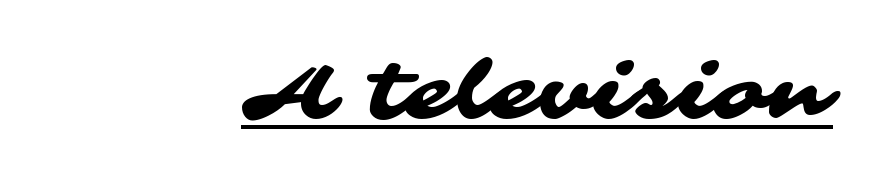
The type family on display is of the sans-serif kind. Spacing verdict: proportional, widths tailored to each character. Underline: present. You could call the tracking neutral — neither tight nor loose. Alignment: flush right.
